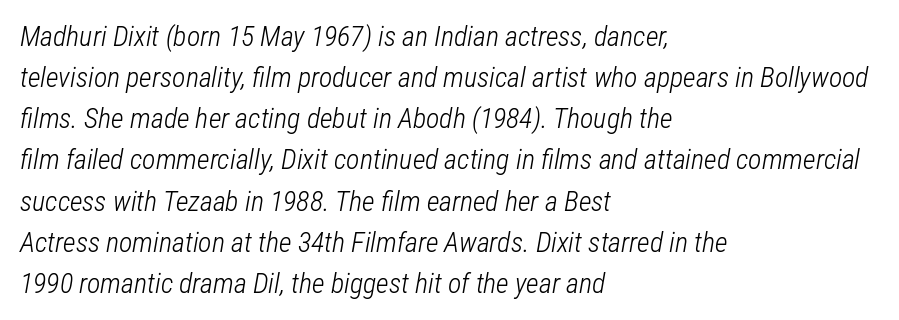
{"italic": "yes", "lean": "right", "slant_degrees": 12, "bold": "no", "weight": "light", "width": "condensed", "stroke_contrast": "low", "x_height": "medium", "monospaced": "no", "underline": "no", "align": "left", "line_spacing": "normal", "line_spacing_ratio": 1.47, "letter_spacing": "normal", "letter_spacing_em": 0.0, "glyph_px": 28}
